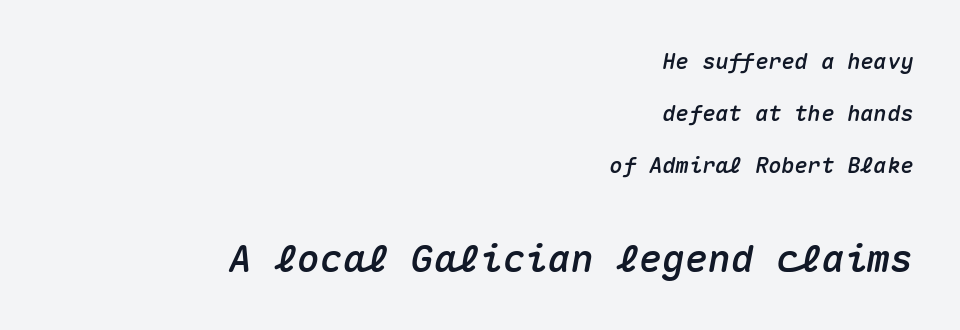
The image shows 38 px text type, italic (leaning right), monospaced; set right-aligned, loose line spacing (2.37x), normal letter spacing, not underlined; the second (bottom) block is 1.73x larger; medium stroke contrast and a medium x-height.
